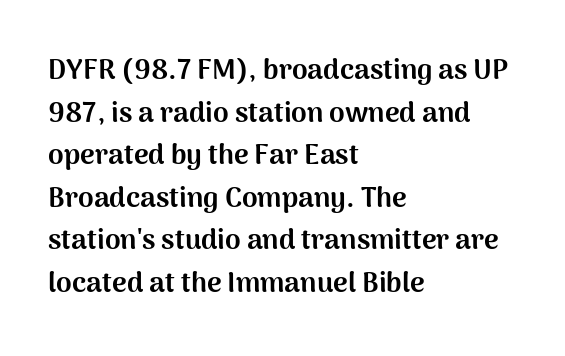
{"serif": "no", "italic": "no", "bold": "yes", "weight": "bold", "width": "normal", "stroke_contrast": "medium", "x_height": "medium", "monospaced": "no", "underline": "no", "align": "left", "line_spacing": "normal", "line_spacing_ratio": 1.52, "letter_spacing": "normal", "letter_spacing_em": 0.0, "glyph_px": 28}
